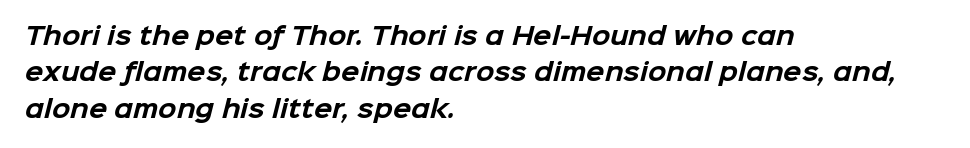
Q: Is the text bold? A: Yes.
Q: Is the text underlined? A: No.
Q: How is the paragraph aligned? A: Left-aligned.
Q: Is the spacing between letters normal or unusually wide? A: Normal.
Q: Is the spacing between lines tight, normal or loose? A: Normal.
